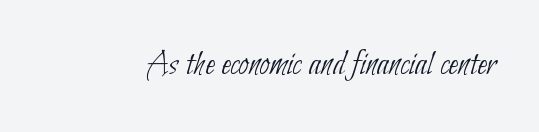
The image shows 36 px thin, condensed sans-serif type; set normal letter spacing, not underlined; low stroke contrast and a small x-height.
